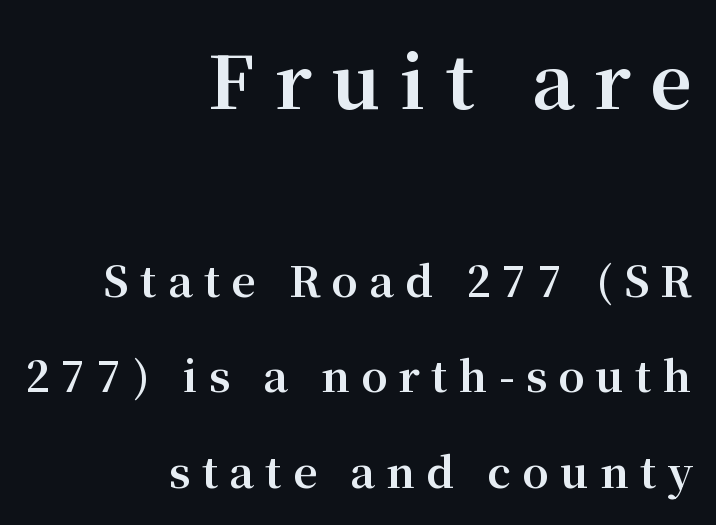
{"serif": "yes", "italic": "no", "bold": "yes", "weight": "bold", "width": "normal", "stroke_contrast": "medium", "x_height": "medium", "monospaced": "no", "underline": "no", "align": "right", "line_spacing": "loose", "line_spacing_ratio": 2.27, "letter_spacing": "wide", "letter_spacing_em": 0.27, "larger_block": "first", "size_ratio": 1.74, "glyph_px": 73}
